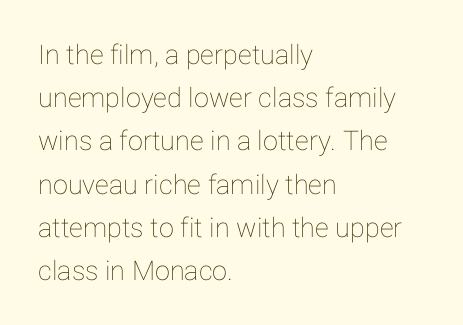
{"italic": "no", "underline": "no", "align": "left", "line_spacing": "normal", "line_spacing_ratio": 1.6, "letter_spacing": "normal", "letter_spacing_em": 0.0, "glyph_px": 27}
